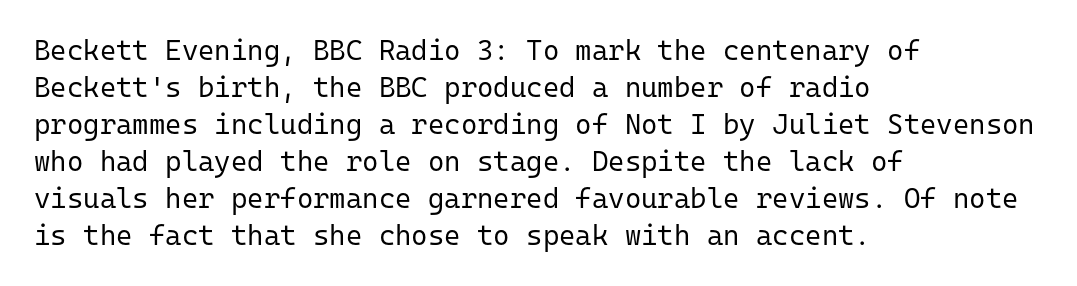
Tall strokes in this sample are plumb rather than angled. This sample keeps an unexceptional amount of space between lines. Every character here occupies the same horizontal width, giving the sample a typewriter-like rhythm. The cut favours lightness, reaching ordinary text weight at its darkest.
